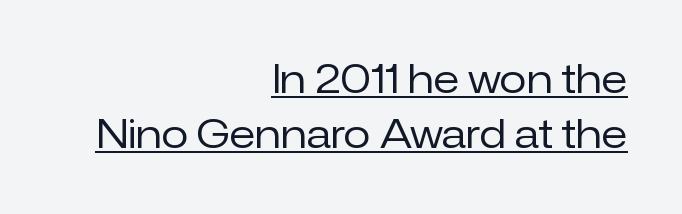
Quick note: not italic, upright. No extra tracking has been applied to these lines. Decoration check: the copy is underlined. Think of a printed novel: that variable character pitch is what you see here. In CSS terms this would be text-align: right.
